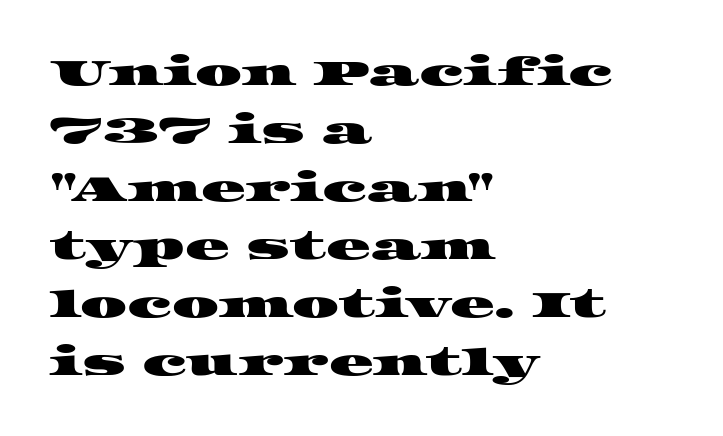
{"serif": "yes", "width": "wide", "stroke_contrast": "high", "x_height": "large", "monospaced": "no", "underline": "no", "align": "left", "line_spacing": "normal", "line_spacing_ratio": 1.57, "letter_spacing": "normal", "letter_spacing_em": 0.0, "glyph_px": 37}
